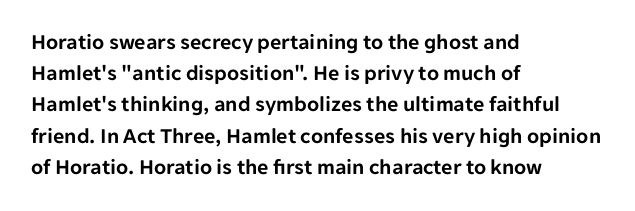
{"italic": "no", "underline": "no", "align": "left", "line_spacing": "normal", "line_spacing_ratio": 1.42, "letter_spacing": "normal", "letter_spacing_em": 0.0, "glyph_px": 22}
